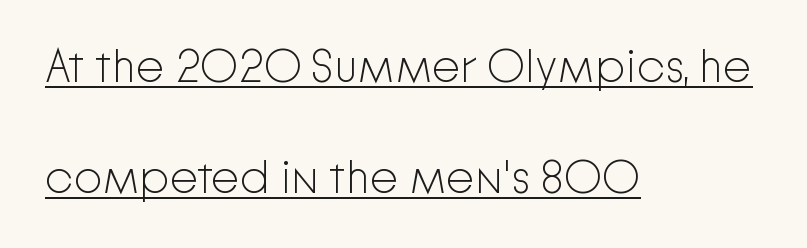
Q: Is the text bold? A: No.
Q: Is the text italic (slanted)? A: No, it is upright.
Q: Is the typeface a serif or a sans-serif typeface? A: Sans-serif.
Q: Is the text underlined? A: Yes.
Q: How is the paragraph aligned? A: Left-aligned.
Q: Is the spacing between letters normal or unusually wide? A: Normal.
Q: Is the spacing between lines tight, normal or loose? A: Loose.
Q: Width (condensed, normal, or wide)? A: Normal.
Q: Stroke contrast? A: Low.
Q: x-height? A: Medium.
Q: Monospaced? A: No.
